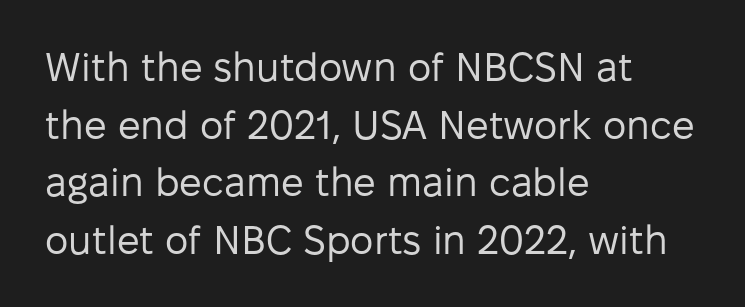
There is no visible air inserted between adjacent glyphs. This sample is left-justified, so line endings fall wherever the words run out. Unlike a traditional serif, this face leaves its strokes unadorned. Words float on clear page, feet unadorned. The letters advance in unequal steps, a hallmark of proportional type.
